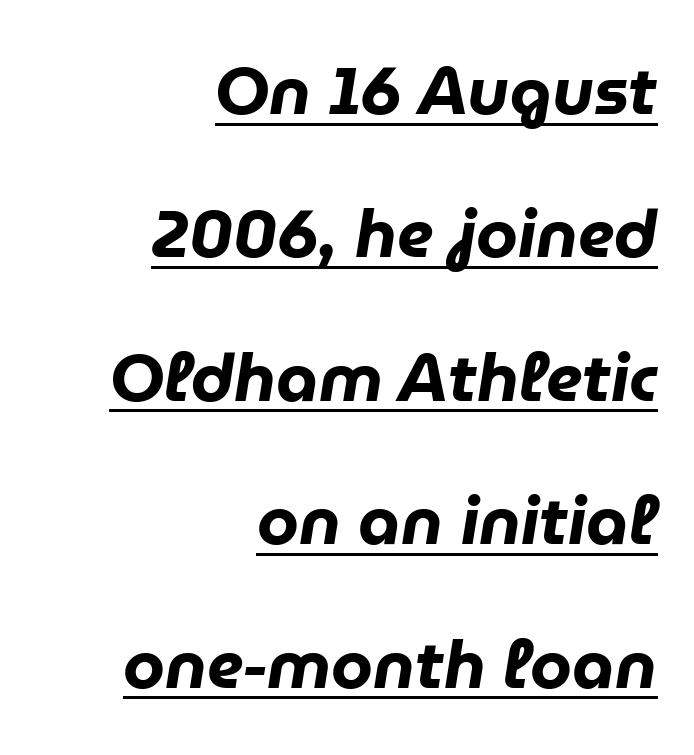
A student would call this right alignment; a typographer would say flush right, rag left. The rendering uses natural spacing where letterforms have individual widths. The vertical gap from one line to the next is large. Slanted lettering throughout.
